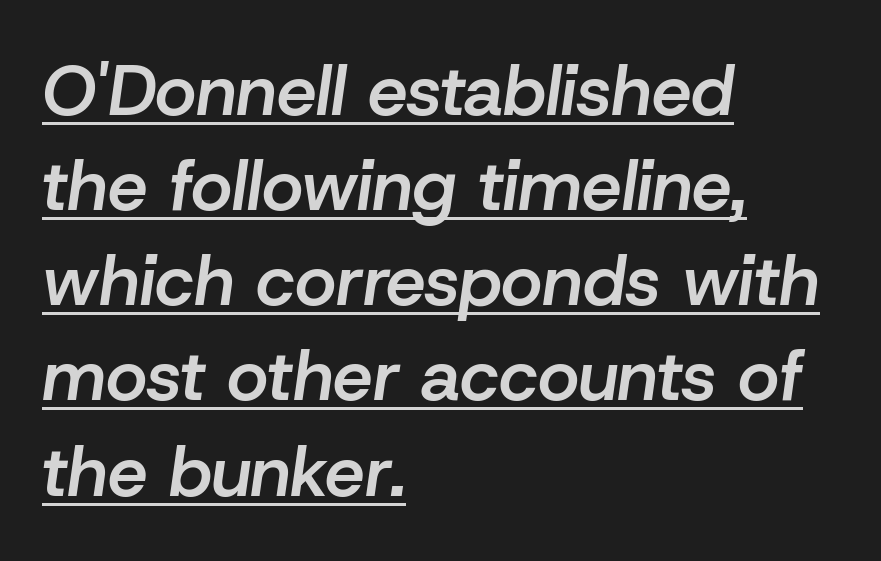
The image shows 71 px semibold type, italic (leaning right); set left-aligned, normal line spacing (1.34x), normal letter spacing, underlined; low stroke contrast and a medium x-height.
